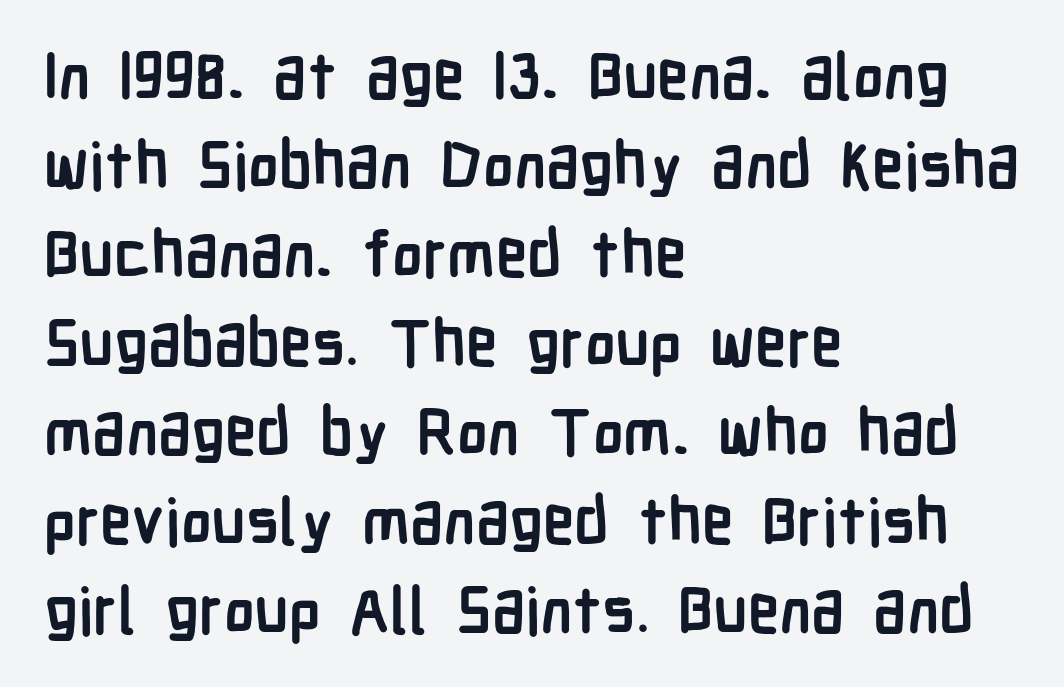
The image shows 64 px semibold, condensed sans-serif type, upright; set left-aligned, normal line spacing (1.39x), normal letter spacing, not underlined; low stroke contrast and a medium x-height.
